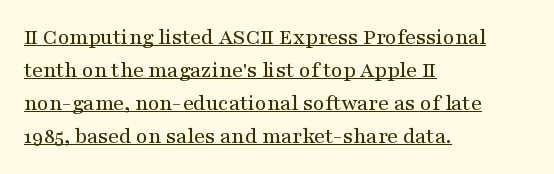
{"italic": "no", "underline": "yes", "align": "left", "line_spacing": "normal", "line_spacing_ratio": 1.5, "letter_spacing": "normal", "letter_spacing_em": 0.0, "glyph_px": 22}
